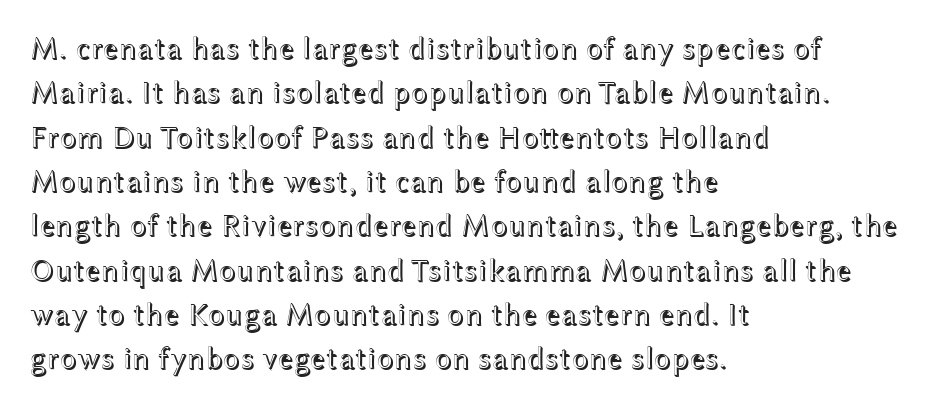
The specimen omits any rule beneath the text block's lines. The letters advance in unequal steps, a hallmark of proportional type. Reading down the column, the eye jumps a familiar distance to each next line. The font's upright variant was chosen for this text. Does the copy run flush right? No — it runs flush left.
